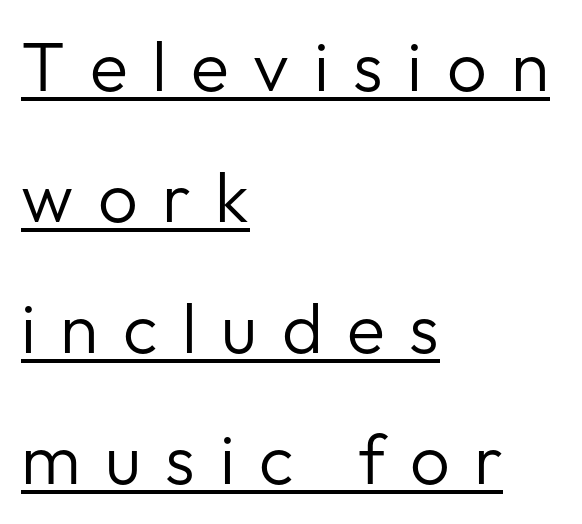
{"serif": "no", "italic": "no", "bold": "no", "weight": "regular", "width": "normal", "stroke_contrast": "low", "x_height": "medium", "monospaced": "no", "underline": "yes", "align": "left", "line_spacing_ratio": 1.87, "letter_spacing": "wide", "letter_spacing_em": 0.35, "glyph_px": 70}
